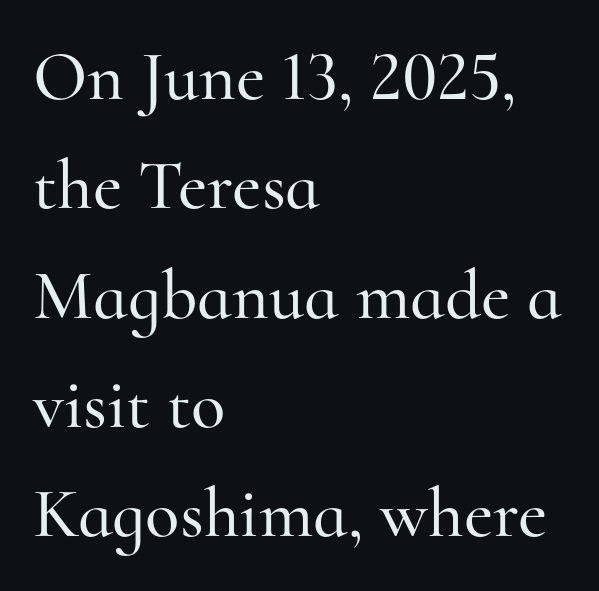
The image shows 71 px serif type, upright; set left-aligned, normal line spacing (1.54x), normal letter spacing, not underlined; high stroke contrast and a small x-height.
